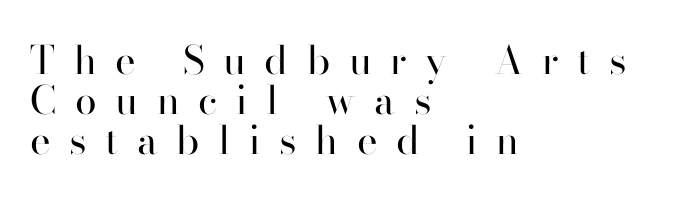
{"serif": "no", "italic": "no", "bold": "no", "weight": "regular", "width": "normal", "stroke_contrast": "high", "x_height": "small", "monospaced": "no", "underline": "no", "align": "left", "line_spacing": "tight", "line_spacing_ratio": 1.03, "letter_spacing": "wide", "letter_spacing_em": 0.48, "glyph_px": 39}
